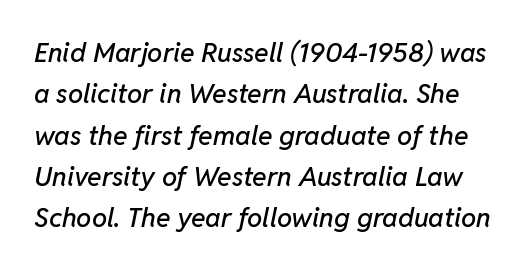
{"italic": "yes", "lean": "right", "slant_degrees": 11, "underline": "no", "line_spacing": "normal", "line_spacing_ratio": 1.53, "letter_spacing": "normal", "letter_spacing_em": 0.0, "glyph_px": 27}
